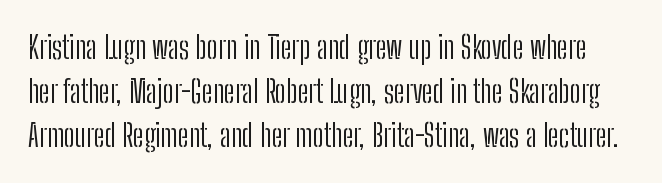
Q: Is the text bold? A: No.
Q: Is the text italic (slanted)? A: No, it is upright.
Q: Is the typeface a serif or a sans-serif typeface? A: Sans-serif.
Q: Is the text underlined? A: No.
Q: Is the spacing between letters normal or unusually wide? A: Normal.
Q: Is the spacing between lines tight, normal or loose? A: Normal.
Q: Width (condensed, normal, or wide)? A: Condensed.
Q: Stroke contrast? A: Low.
Q: x-height? A: Medium.
Q: Monospaced? A: No.
